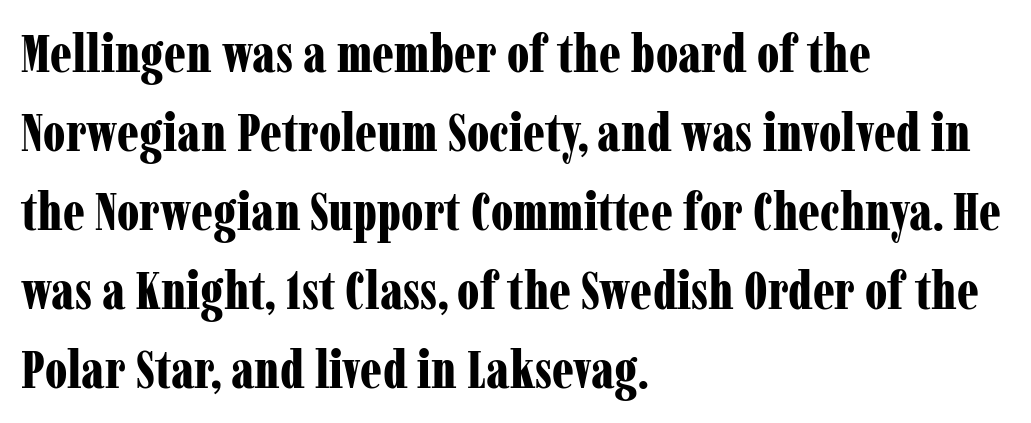
The image shows 53 px bold, condensed serif type, upright; set left-aligned, normal line spacing (1.49x), normal letter spacing, not underlined; low stroke contrast and a medium x-height.
